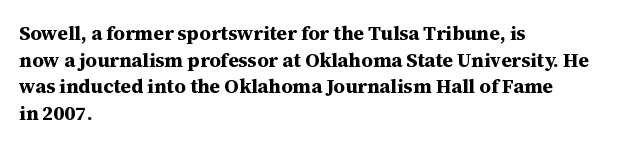
Q: Is the text bold? A: Yes.
Q: Is the text italic (slanted)? A: No, it is upright.
Q: Is the text underlined? A: No.
Q: How is the paragraph aligned? A: Left-aligned.
Q: Is the spacing between letters normal or unusually wide? A: Normal.
Q: Is the spacing between lines tight, normal or loose? A: Normal.
